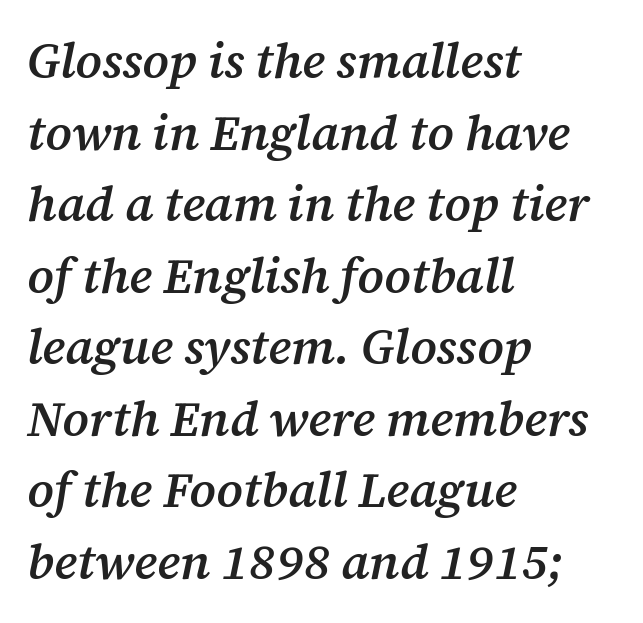
Q: Is the text bold? A: Semi-bold.
Q: Is the text italic (slanted)? A: Yes, it leans right by about 12 degrees.
Q: Is the typeface a serif or a sans-serif typeface? A: Serif.
Q: Is the text underlined? A: No.
Q: How is the paragraph aligned? A: Left-aligned.
Q: Is the spacing between letters normal or unusually wide? A: Normal.
Q: Is the spacing between lines tight, normal or loose? A: Normal.
Q: Width (condensed, normal, or wide)? A: Normal.
Q: Stroke contrast? A: Medium.
Q: x-height? A: Medium.
Q: Monospaced? A: No.
